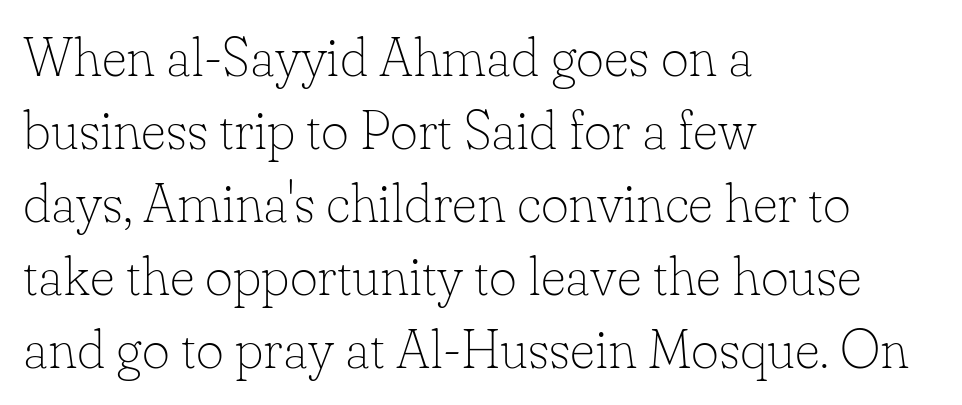
{"serif": "yes", "italic": "no", "bold": "no", "weight": "thin", "width": "normal", "stroke_contrast": "low", "x_height": "small", "monospaced": "no", "underline": "no", "align": "left", "line_spacing": "normal", "line_spacing_ratio": 1.35, "letter_spacing": "normal", "letter_spacing_em": 0.0, "glyph_px": 54}
